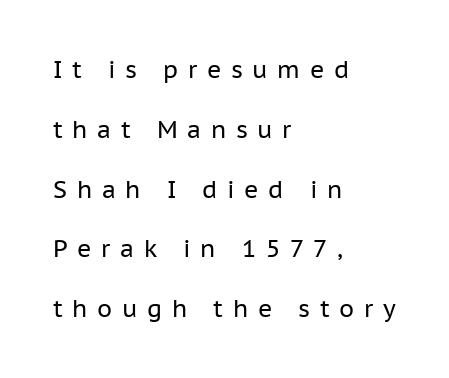
Q: Is the text bold? A: No.
Q: Is the text italic (slanted)? A: No, it is upright.
Q: Is the text underlined? A: No.
Q: How is the paragraph aligned? A: Left-aligned.
Q: Is the spacing between letters normal or unusually wide? A: Unusually wide.
Q: Is the spacing between lines tight, normal or loose? A: Loose.
